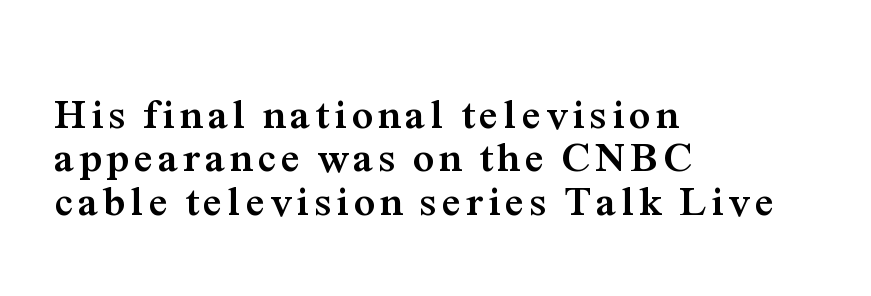
The image shows 42 px semibold serif type, upright; set left-aligned, tight line spacing (1.03x), not underlined; medium stroke contrast and a medium x-height.
